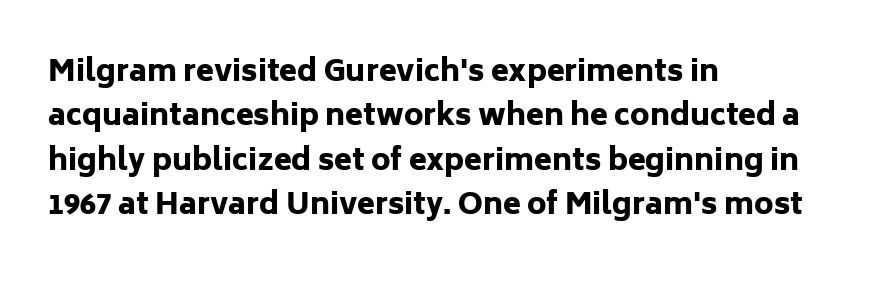
{"serif": "no", "italic": "no", "bold": "yes", "weight": "heavy", "width": "normal", "stroke_contrast": "low", "x_height": "medium", "monospaced": "no", "underline": "no", "align": "left", "line_spacing": "normal", "line_spacing_ratio": 1.53, "letter_spacing": "normal", "letter_spacing_em": 0.0, "glyph_px": 29}
